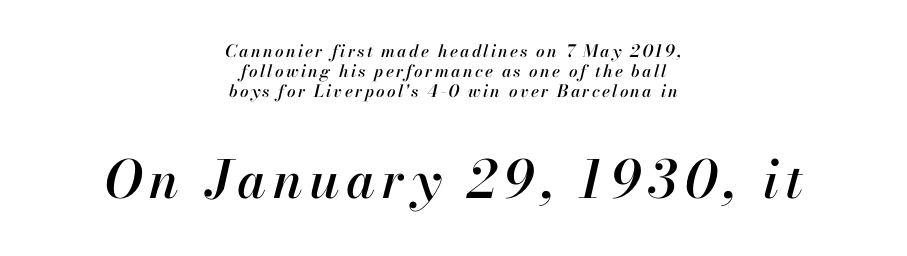
The image shows 52 px text type, italic (leaning right); set centered, line spacing 1.18x, not underlined; the second (bottom) block is 3.06x larger; high stroke contrast and a small x-height.
